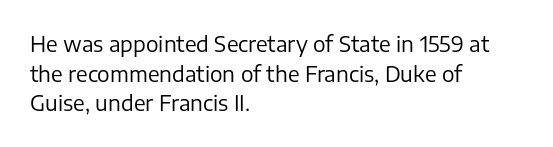
The image shows 21 px text type, upright; set left-aligned, normal line spacing (1.41x), normal letter spacing, not underlined.
